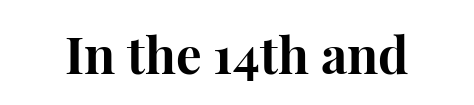
Q: Is the text bold? A: Yes.
Q: Is the text italic (slanted)? A: No, it is upright.
Q: Is the typeface a serif or a sans-serif typeface? A: Serif.
Q: Is the text underlined? A: No.
Q: Is the spacing between letters normal or unusually wide? A: Normal.
Q: Width (condensed, normal, or wide)? A: Normal.
Q: Stroke contrast? A: High.
Q: x-height? A: Medium.
Q: Monospaced? A: No.
